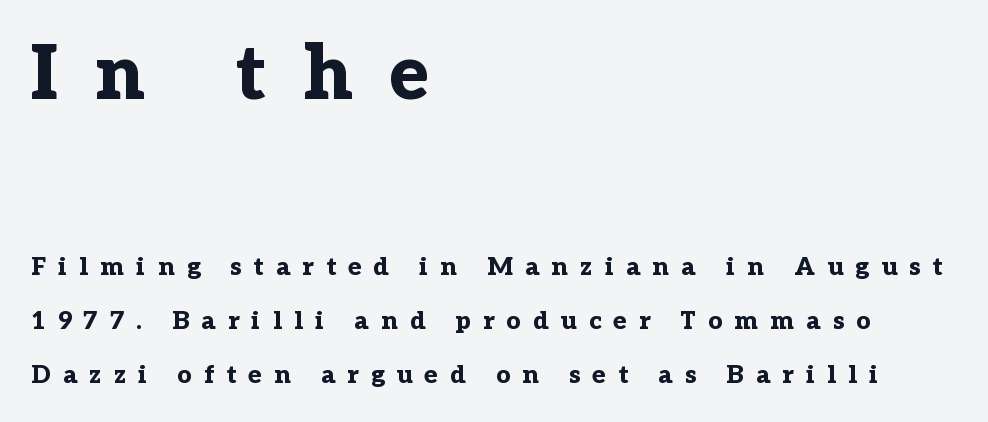
Q: Is the text bold? A: Yes.
Q: Is the text italic (slanted)? A: No, it is upright.
Q: Is the typeface a serif or a sans-serif typeface? A: Serif.
Q: Is the text underlined? A: No.
Q: How is the paragraph aligned? A: Left-aligned.
Q: Is the spacing between letters normal or unusually wide? A: Unusually wide.
Q: Is the spacing between lines tight, normal or loose? A: Loose.
Q: Which block of text is set in a larger size, the first (top) or the second (bottom)? A: The first (top) one.
Q: Width (condensed, normal, or wide)? A: Normal.
Q: Stroke contrast? A: Low.
Q: x-height? A: Medium.
Q: Monospaced? A: No.
